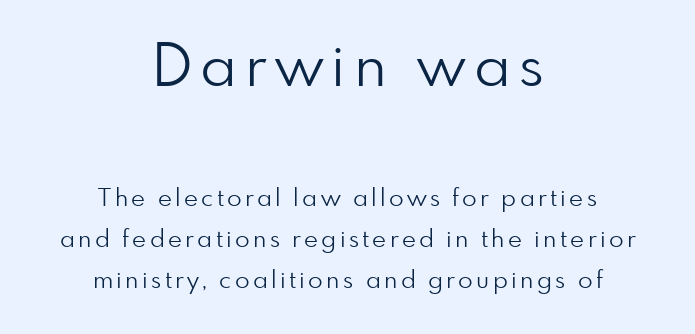
The image shows 59 px light sans-serif type, upright; set centered, line spacing 1.71x, not underlined; the first (top) block is 2.46x larger; low stroke contrast and a small x-height.
